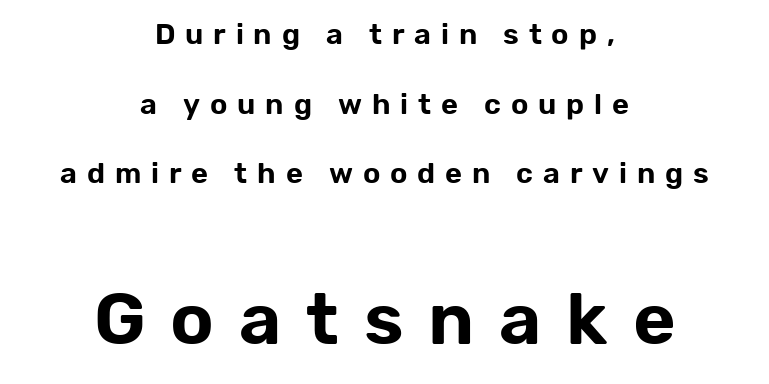
{"serif": "no", "italic": "no", "width": "normal", "stroke_contrast": "low", "x_height": "medium", "monospaced": "no", "underline": "no", "align": "center", "line_spacing": "loose", "line_spacing_ratio": 2.4, "letter_spacing": "wide", "letter_spacing_em": 0.34, "larger_block": "second", "size_ratio": 2.52, "glyph_px": 73}
